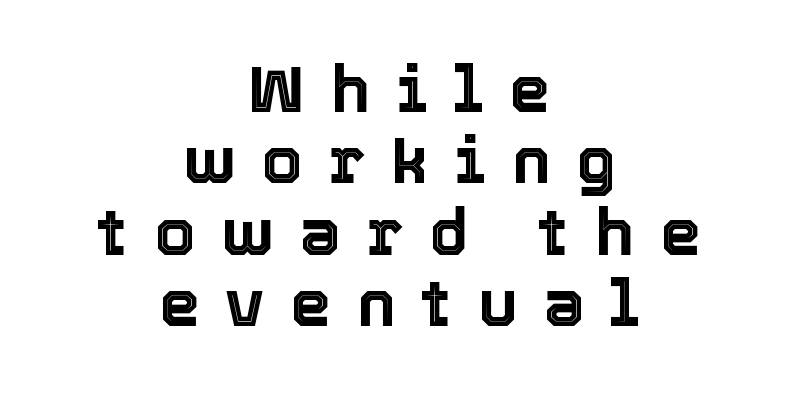
Glance below the letters and you will spot only blank space. The letterforms stand isolated, each surrounded by extra space. Typeset on center — no edge is straight. This is the regular roman posture of the typeface.
